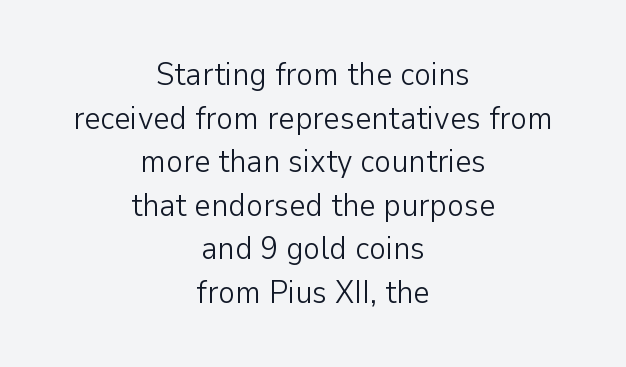
Q: Is the text bold? A: No.
Q: Is the text italic (slanted)? A: No, it is upright.
Q: Is the typeface a serif or a sans-serif typeface? A: Sans-serif.
Q: Is the text underlined? A: No.
Q: How is the paragraph aligned? A: Centered.
Q: Is the spacing between letters normal or unusually wide? A: Normal.
Q: Is the spacing between lines tight, normal or loose? A: Normal.
Q: Width (condensed, normal, or wide)? A: Normal.
Q: Stroke contrast? A: Low.
Q: x-height? A: Medium.
Q: Monospaced? A: No.
